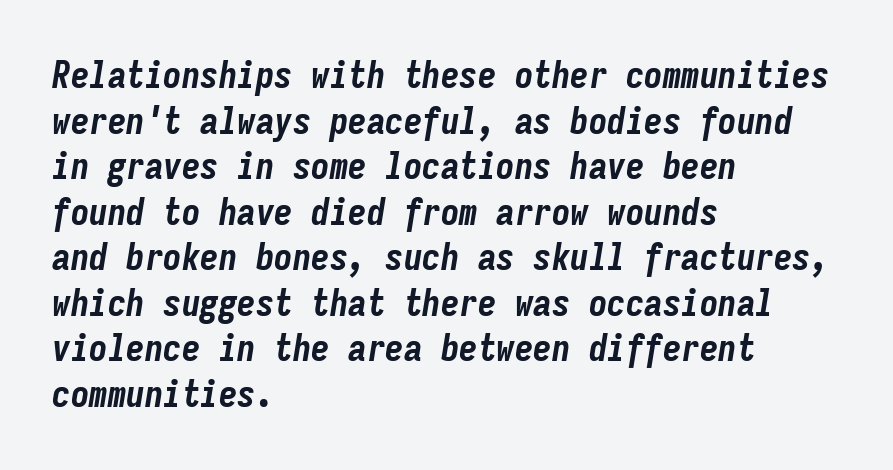
Q: Is the text bold? A: Yes.
Q: Is the text italic (slanted)? A: Yes, it leans right by about 9 degrees.
Q: Is the text underlined? A: No.
Q: How is the paragraph aligned? A: Left-aligned.
Q: Is the spacing between letters normal or unusually wide? A: Normal.
Q: Width (condensed, normal, or wide)? A: Condensed.
Q: Stroke contrast? A: Low.
Q: x-height? A: Medium.
Q: Monospaced? A: Yes.
